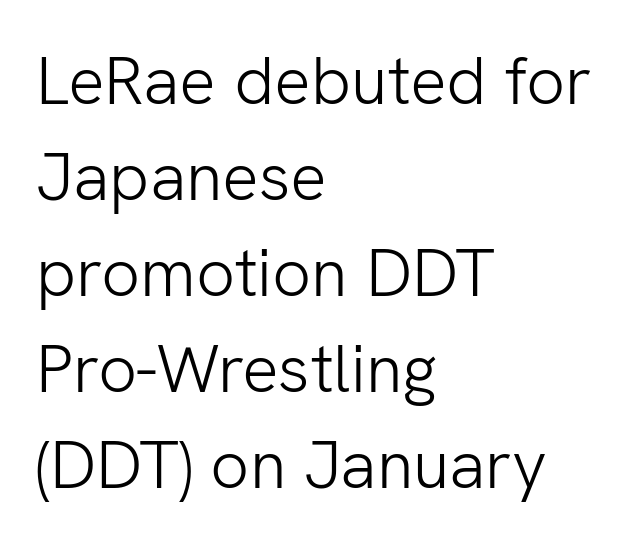
Q: Is the text bold? A: No.
Q: Is the text italic (slanted)? A: No, it is upright.
Q: Is the typeface a serif or a sans-serif typeface? A: Sans-serif.
Q: Is the text underlined? A: No.
Q: How is the paragraph aligned? A: Left-aligned.
Q: Is the spacing between letters normal or unusually wide? A: Normal.
Q: Is the spacing between lines tight, normal or loose? A: Normal.
Q: Width (condensed, normal, or wide)? A: Normal.
Q: Stroke contrast? A: Low.
Q: x-height? A: Medium.
Q: Monospaced? A: No.
